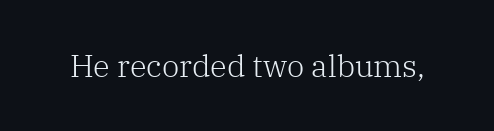
The foot of each line stays bare and open. Spacing verdict: proportional, widths tailored to each character. The lettering stays uniformly vertical, giving the passage a roman look. The type is set solid horizontally, with unmodified tracking. The strokes carry an ordinary text weight at most.
